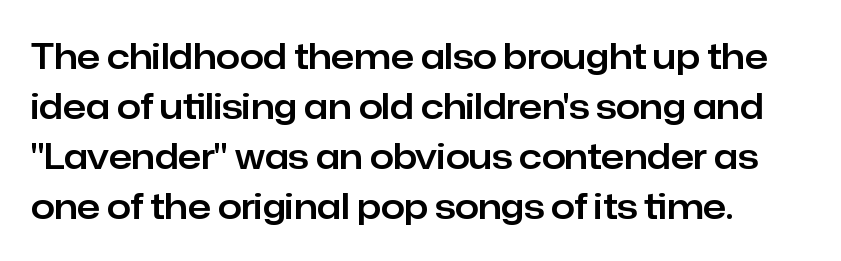
The image shows 34 px sans-serif type, upright; set normal line spacing (1.47x), normal letter spacing, not underlined; low stroke contrast and a medium x-height.
